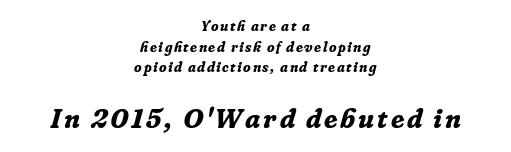
Q: Is the text bold? A: Yes.
Q: Is the text italic (slanted)? A: Yes, it leans right by about 16 degrees.
Q: Is the text underlined? A: No.
Q: How is the paragraph aligned? A: Centered.
Q: Is the spacing between lines tight, normal or loose? A: Normal.
Q: Which block of text is set in a larger size, the first (top) or the second (bottom)? A: The second (bottom) one.
